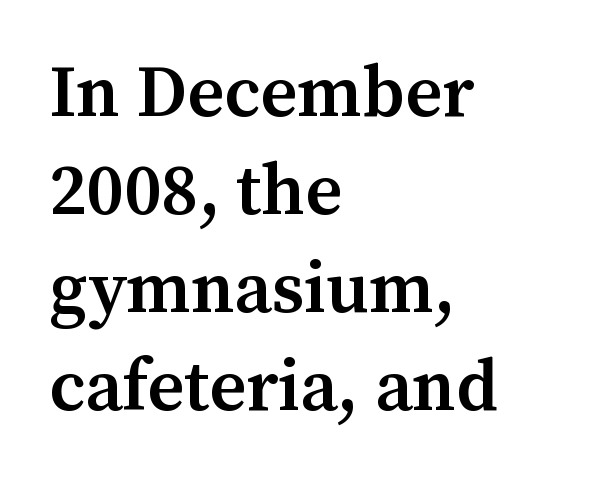
Q: Is the text bold? A: Semi-bold.
Q: Is the text italic (slanted)? A: No, it is upright.
Q: Is the typeface a serif or a sans-serif typeface? A: Serif.
Q: Is the text underlined? A: No.
Q: How is the paragraph aligned? A: Left-aligned.
Q: Is the spacing between letters normal or unusually wide? A: Normal.
Q: Is the spacing between lines tight, normal or loose? A: Normal.
Q: Width (condensed, normal, or wide)? A: Normal.
Q: Stroke contrast? A: Medium.
Q: x-height? A: Medium.
Q: Monospaced? A: No.
